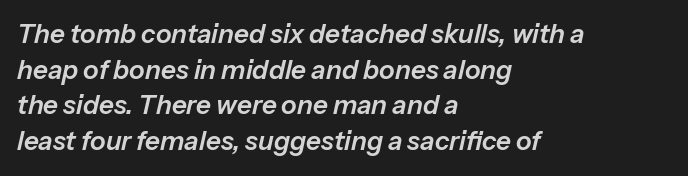
{"italic": "yes", "lean": "right", "slant_degrees": 13, "underline": "no", "align": "left", "line_spacing": "normal", "line_spacing_ratio": 1.37, "letter_spacing": "normal", "letter_spacing_em": 0.0, "glyph_px": 26}
